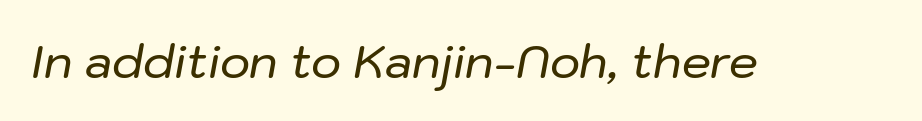
Q: Is the text italic (slanted)? A: Yes, it leans right by about 10 degrees.
Q: Is the text underlined? A: No.
Q: Is the spacing between letters normal or unusually wide? A: Normal.
Q: Width (condensed, normal, or wide)? A: Normal.
Q: Stroke contrast? A: Low.
Q: x-height? A: Medium.
Q: Monospaced? A: No.
